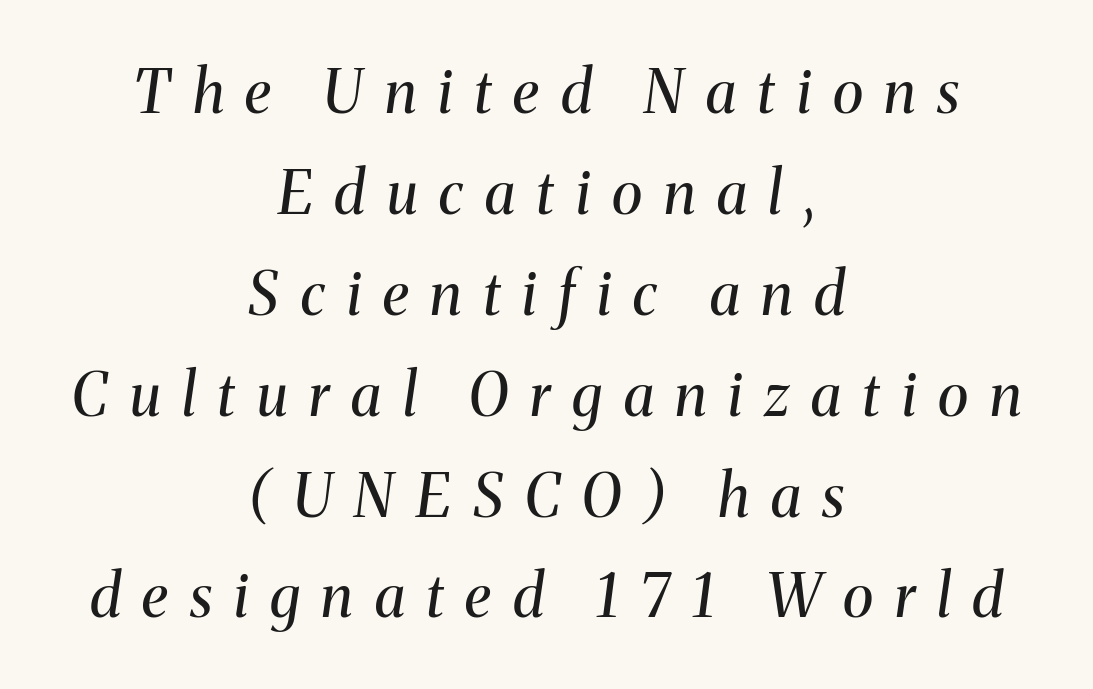
{"serif": "yes", "italic": "yes", "lean": "right", "slant_degrees": 8, "bold": "no", "weight": "regular", "width": "normal", "stroke_contrast": "medium", "x_height": "medium", "monospaced": "no", "underline": "no", "align": "center", "line_spacing_ratio": 1.71, "letter_spacing": "wide", "letter_spacing_em": 0.37, "glyph_px": 59}
